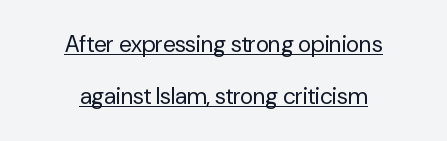
The image shows 23 px text type, upright; set centered, loose line spacing (2.24x), normal letter spacing, underlined.
